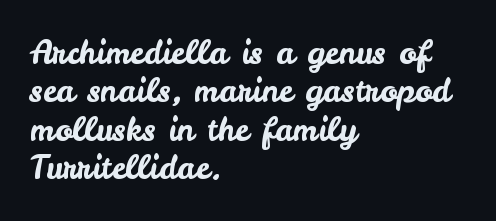
Q: Is the text italic (slanted)? A: Yes.
Q: Is the typeface a serif or a sans-serif typeface? A: Sans-serif.
Q: Is the text underlined? A: No.
Q: How is the paragraph aligned? A: Left-aligned.
Q: Is the spacing between letters normal or unusually wide? A: Normal.
Q: Width (condensed, normal, or wide)? A: Normal.
Q: Stroke contrast? A: Low.
Q: x-height? A: Small.
Q: Monospaced? A: No.
